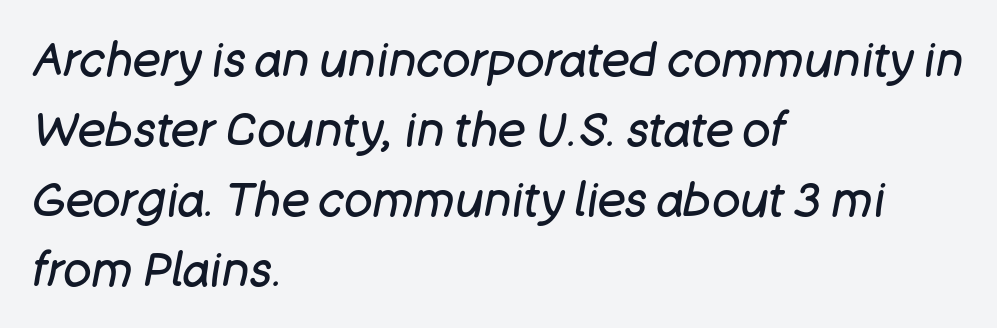
The image shows 47 px regular-weight type, italic (leaning right); set left-aligned, normal line spacing (1.49x), normal letter spacing, not underlined; low stroke contrast and a large x-height.
